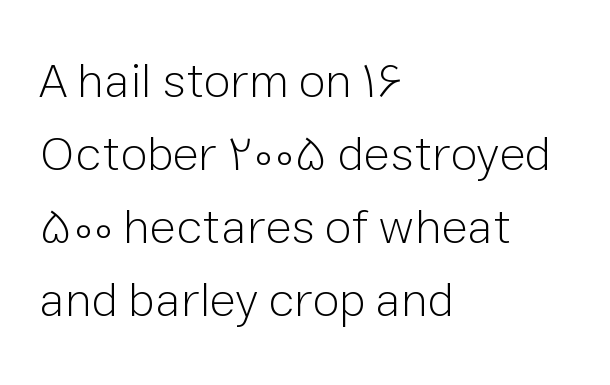
{"serif": "no", "italic": "no", "bold": "no", "weight": "light", "width": "normal", "stroke_contrast": "low", "x_height": "medium", "monospaced": "no", "underline": "no", "align": "left", "line_spacing": "normal", "line_spacing_ratio": 1.49, "letter_spacing": "normal", "letter_spacing_em": 0.0, "glyph_px": 49}
